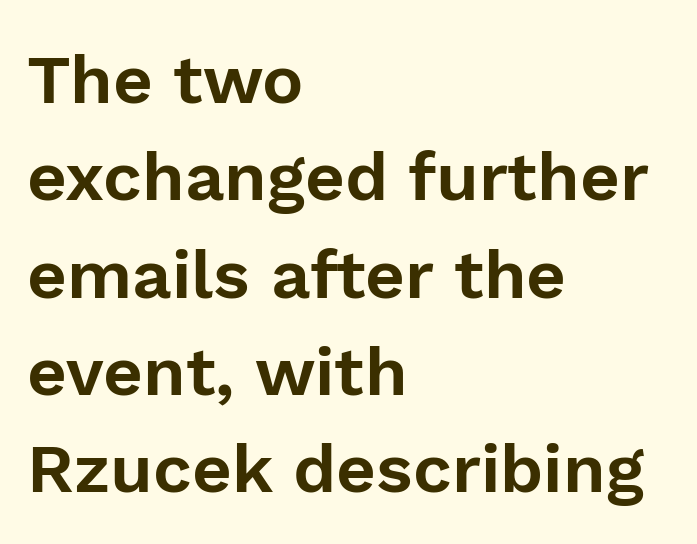
Q: Is the text italic (slanted)? A: No, it is upright.
Q: Is the typeface a serif or a sans-serif typeface? A: Sans-serif.
Q: Is the text underlined? A: No.
Q: How is the paragraph aligned? A: Left-aligned.
Q: Is the spacing between letters normal or unusually wide? A: Normal.
Q: Is the spacing between lines tight, normal or loose? A: Normal.
Q: Width (condensed, normal, or wide)? A: Normal.
Q: Stroke contrast? A: Low.
Q: x-height? A: Medium.
Q: Monospaced? A: No.
